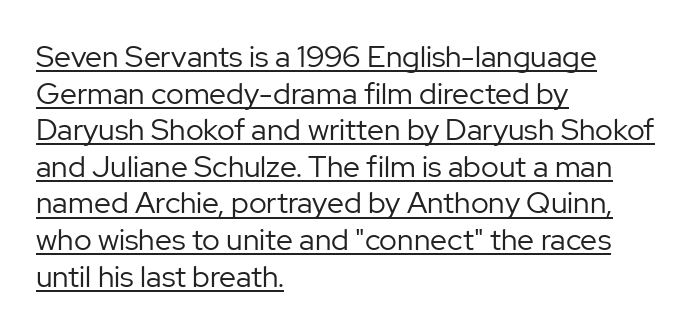
The image shows 30 px regular-weight sans-serif type, upright; set left-aligned, line spacing 1.22x, normal letter spacing, underlined; low stroke contrast and a medium x-height.
